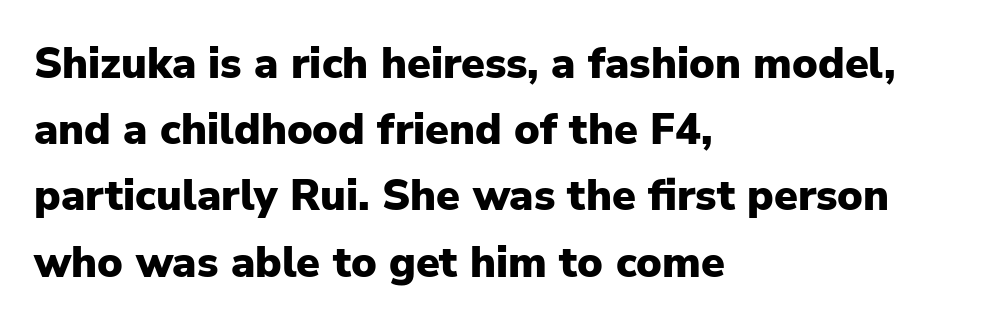
The area under the type is left untouched. Proportional: the letters do not fall into vertical columns. Caption: bold face, heavy strokes. How are the letters spaced? Ordinarily, with no added tracking. The axis of the letterforms is exactly vertical.
